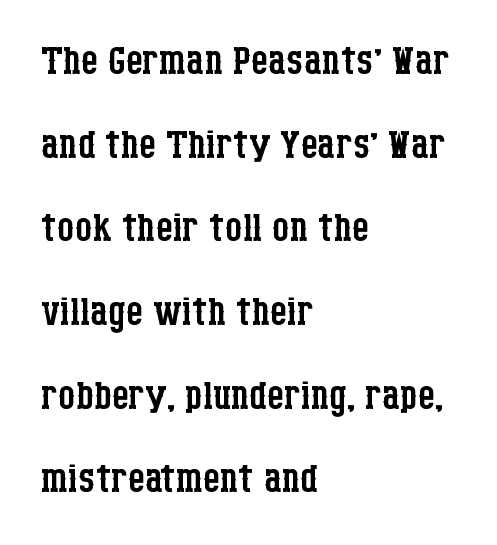
Q: Is the text bold? A: No.
Q: Is the text italic (slanted)? A: No, it is upright.
Q: Is the typeface a serif or a sans-serif typeface? A: Serif.
Q: Is the text underlined? A: No.
Q: How is the paragraph aligned? A: Left-aligned.
Q: Is the spacing between letters normal or unusually wide? A: Normal.
Q: Is the spacing between lines tight, normal or loose? A: Normal.
Q: Width (condensed, normal, or wide)? A: Condensed.
Q: Stroke contrast? A: Low.
Q: x-height? A: Large.
Q: Monospaced? A: No.
